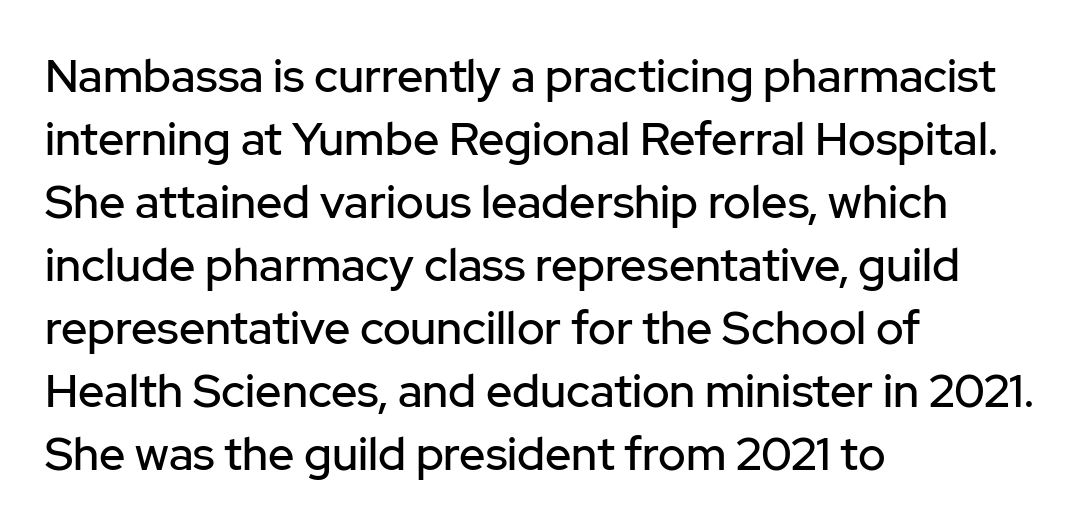
Quick note: underline off. The compositor pushed each line to the left boundary. Vertical strokes here are truly vertical. The face used here is proportionally spaced, like ordinary book or web type. A typesetter would call this leading conventional body-copy spacing.
